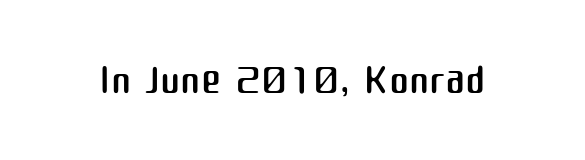
The specimen omits any rule beneath the text block's lines. The rendering keeps characters at their native spacing. Caption: face not bold, strokes unweighted. Quick note: not italic, upright.
